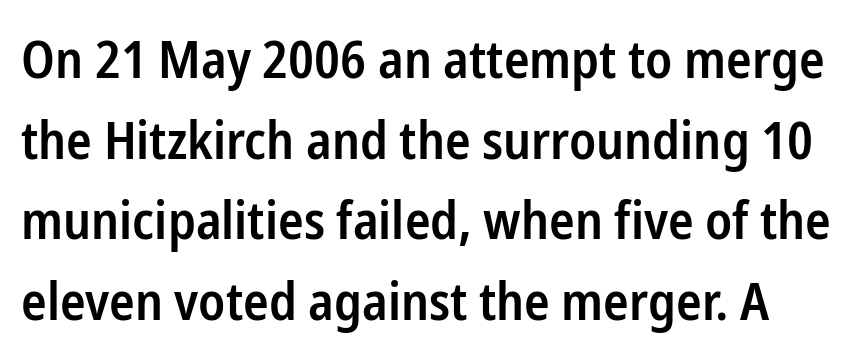
{"serif": "no", "italic": "no", "bold": "semi", "weight": "semibold", "width": "condensed", "stroke_contrast": "low", "x_height": "medium", "monospaced": "no", "underline": "no", "line_spacing": "normal", "line_spacing_ratio": 1.52, "letter_spacing": "normal", "letter_spacing_em": 0.0, "glyph_px": 53}
